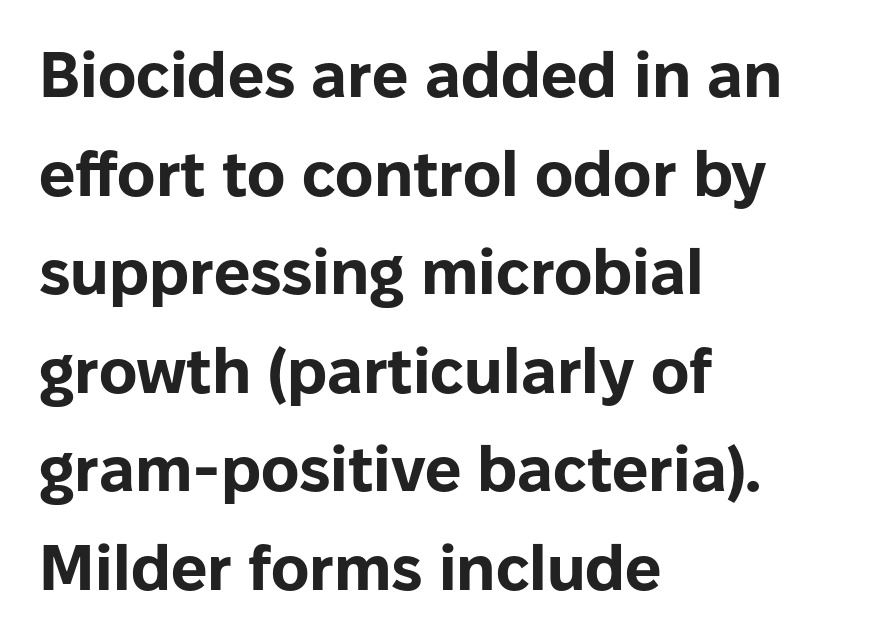
Typographically, this falls in the sans-serif category. Rendered with straight, roman letterforms. The rendering keeps characters at their native spacing. Note the varied advance widths — an 'i' is clearly narrower than an 'm'. Heft: maximum for text — a bold.
